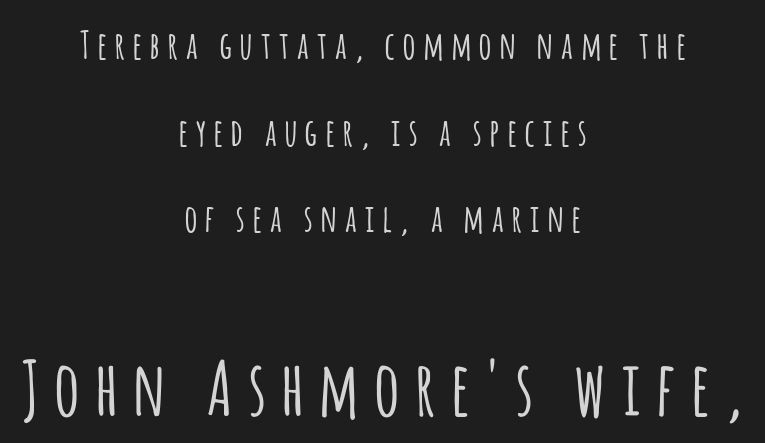
The image shows 75 px condensed sans-serif type, upright; set centered, loose line spacing (2.28x), unusually wide letter spacing (+0.23 em), not underlined; the second (bottom) block is 1.97x larger; low stroke contrast and a large x-height.
